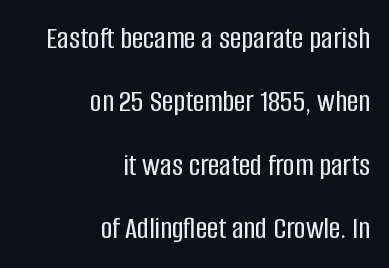
A typesetter would call this proportional, since set widths differ per character. Does the type have serifs? No, each stem ends abruptly. Letter spacing: default. The gap between lines stays unmarked. The leading is generous, giving the passage an open texture. If you drew a line through each stem, it would be perfectly vertical.
